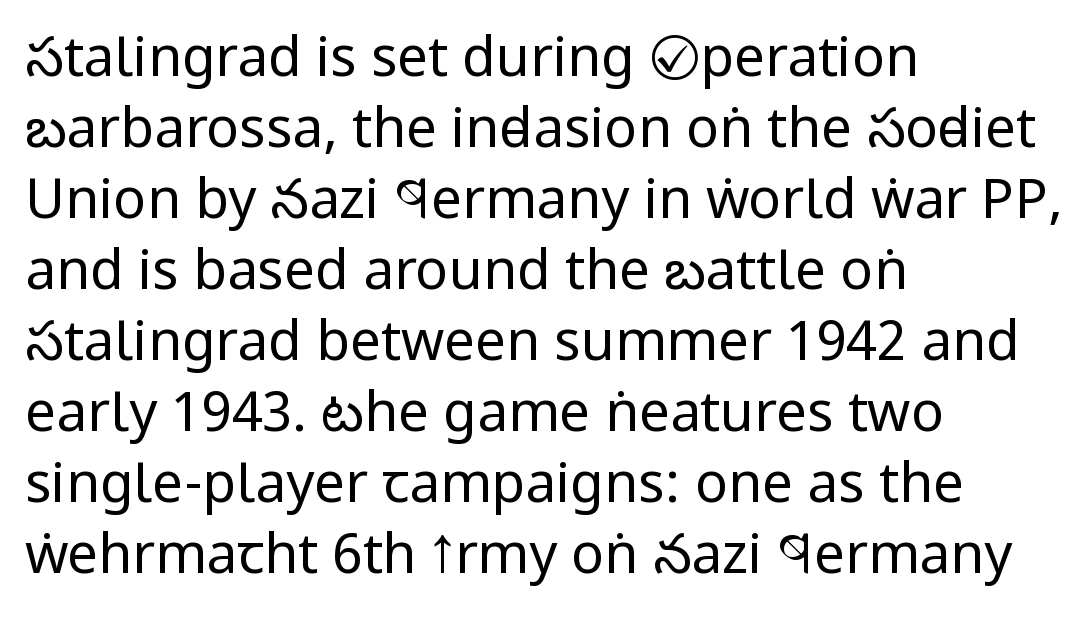
One glance says typical: line gaps are just what's usual. Does the lettering tilt? It doesn't — this is upright. The face used here is rendered with its standard letterfit. Typographically, this falls in the sans-serif category. Caption: multi-line text, flush left, ragged right.
